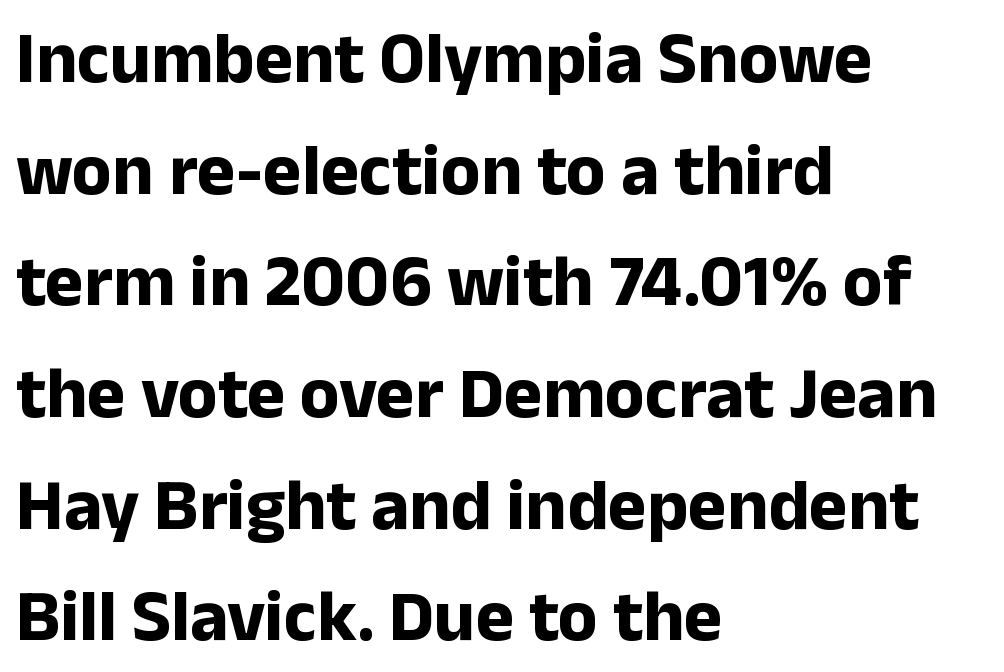
{"serif": "no", "italic": "no", "bold": "yes", "weight": "bold", "width": "normal", "stroke_contrast": "low", "x_height": "medium", "monospaced": "no", "underline": "no", "align": "left", "line_spacing": "normal", "line_spacing_ratio": 1.53, "letter_spacing": "normal", "letter_spacing_em": 0.0, "glyph_px": 73}
